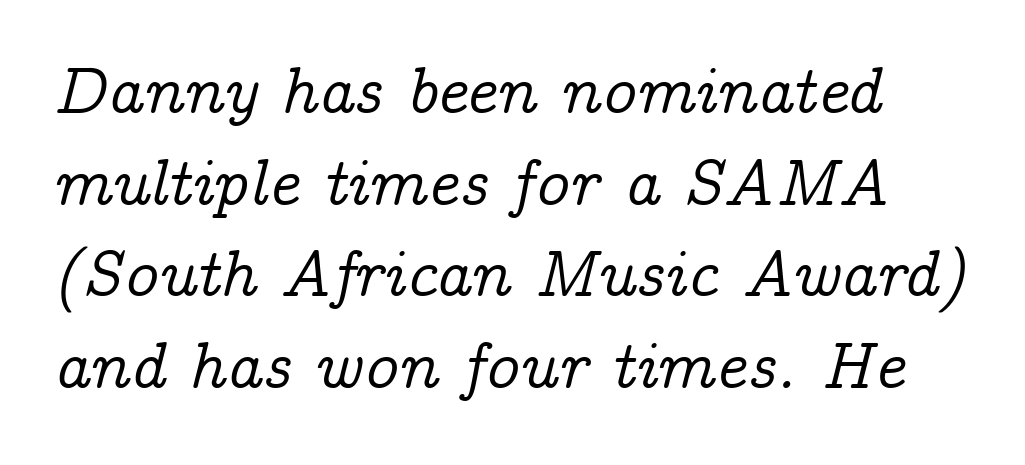
Compared with typical body copy, the letter spacing here is the same. A typesetter would call this proportional, since set widths differ per character. Line beginnings align vertically; line endings do not. Regular leading. Each letter's strokes conclude with small projecting serifs. You can tell it's italic because the verticals aren't actually vertical.
